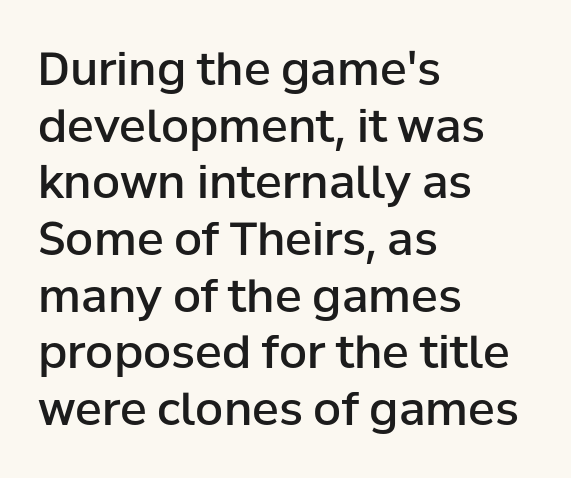
Q: Is the text bold? A: Semi-bold.
Q: Is the text italic (slanted)? A: No, it is upright.
Q: Is the typeface a serif or a sans-serif typeface? A: Sans-serif.
Q: Is the text underlined? A: No.
Q: How is the paragraph aligned? A: Left-aligned.
Q: Is the spacing between letters normal or unusually wide? A: Normal.
Q: Is the spacing between lines tight, normal or loose? A: Normal.
Q: Width (condensed, normal, or wide)? A: Normal.
Q: Stroke contrast? A: Low.
Q: x-height? A: Medium.
Q: Monospaced? A: No.
